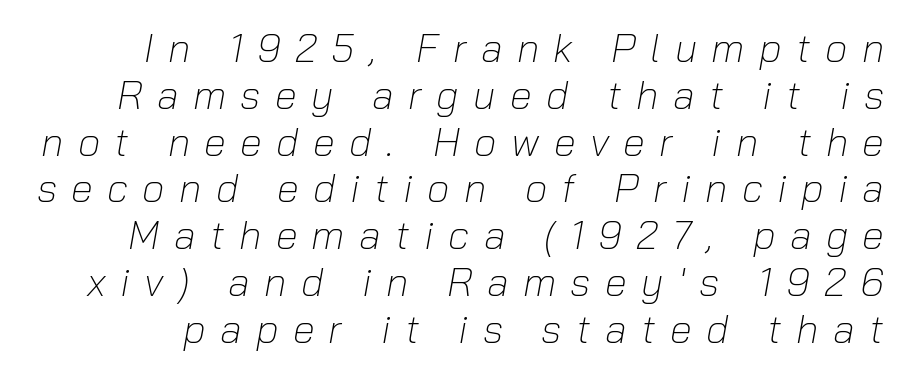
The image shows 40 px light type, italic (leaning right); set line spacing 1.17x, unusually wide letter spacing (+0.36 em), not underlined; low stroke contrast and a medium x-height.
